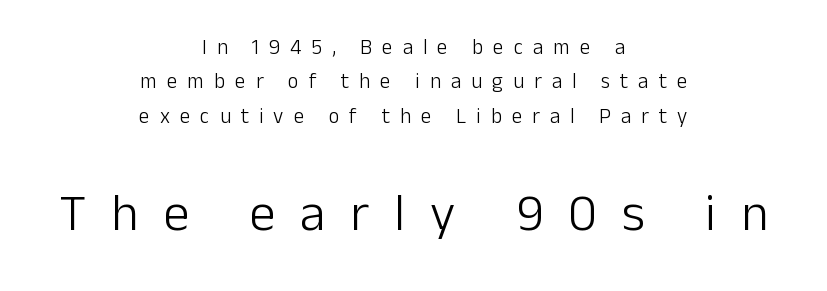
The image shows 52 px light sans-serif type, upright; set centered, normal line spacing (1.64x), unusually wide letter spacing (+0.48 em), not underlined; the second (bottom) block is 2.48x larger; low stroke contrast and a medium x-height.
